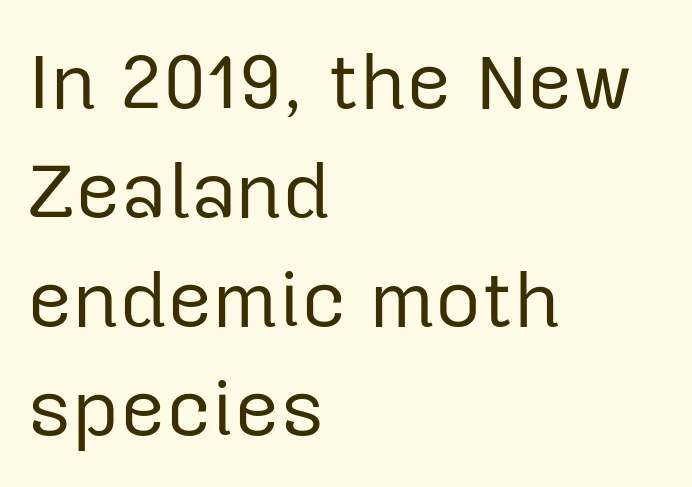
{"serif": "no", "italic": "no", "bold": "no", "weight": "regular", "width": "normal", "stroke_contrast": "low", "x_height": "medium", "monospaced": "no", "underline": "no", "align": "left", "line_spacing": "normal", "line_spacing_ratio": 1.38, "letter_spacing": "normal", "letter_spacing_em": 0.0, "glyph_px": 79}
